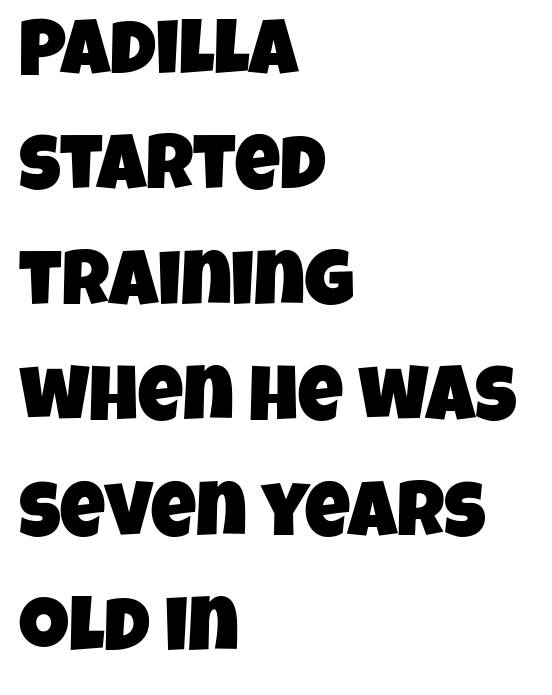
{"serif": "no", "width": "condensed", "stroke_contrast": "low", "x_height": "large", "monospaced": "no", "underline": "no", "align": "left", "line_spacing": "normal", "line_spacing_ratio": 1.48, "letter_spacing": "normal", "letter_spacing_em": 0.0, "glyph_px": 78}
